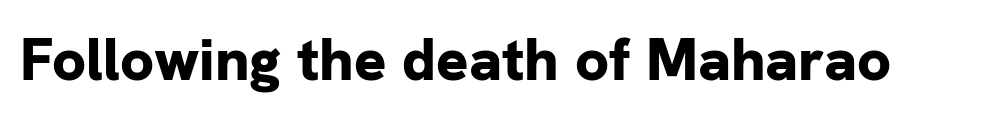
Does extra space separate the letters? No, they use regular spacing. Are there feet on the stems? There aren't — it's a sans. Here the designer chose a conventional face with non-uniform glyph widths. Letters rest on an invisible, unmarked baseline. The letters stand upright; this is a roman face.
